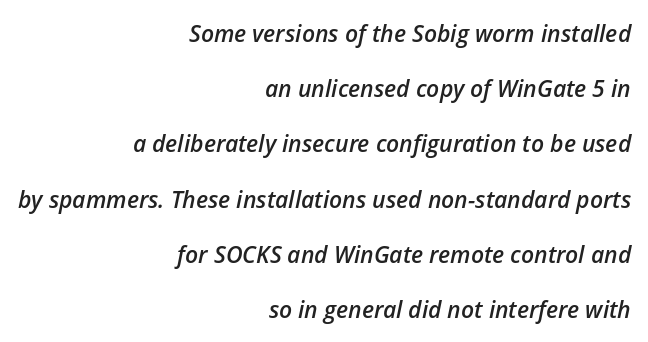
Q: Is the text bold? A: Semi-bold.
Q: Is the text italic (slanted)? A: Yes, it leans right by about 12 degrees.
Q: Is the text underlined? A: No.
Q: How is the paragraph aligned? A: Right-aligned.
Q: Is the spacing between letters normal or unusually wide? A: Normal.
Q: Is the spacing between lines tight, normal or loose? A: Loose.
